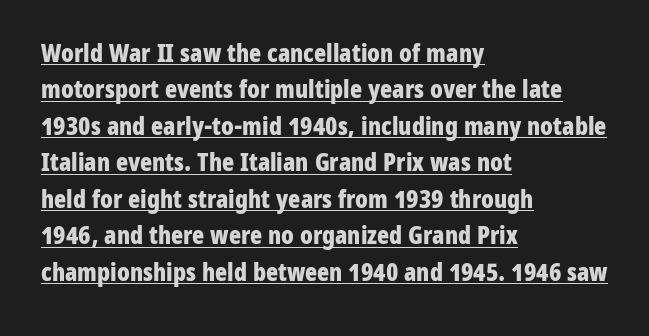
{"italic": "no", "bold": "yes", "underline": "yes", "align": "left", "line_spacing": "normal", "line_spacing_ratio": 1.46, "letter_spacing": "normal", "letter_spacing_em": 0.0, "glyph_px": 25}
